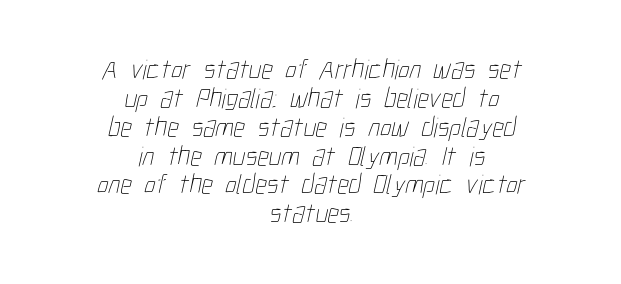
Q: Is the text bold? A: No.
Q: Is the text underlined? A: No.
Q: How is the paragraph aligned? A: Centered.
Q: Is the spacing between letters normal or unusually wide? A: Normal.
Q: Is the spacing between lines tight, normal or loose? A: Tight.
Q: Width (condensed, normal, or wide)? A: Condensed.
Q: Stroke contrast? A: Low.
Q: x-height? A: Medium.
Q: Monospaced? A: No.
